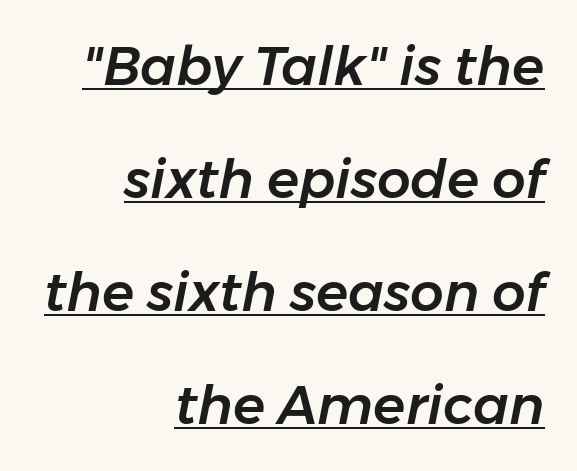
The glyphs are accompanied by a horizontal stroke just below them. The horizontal fit of the characters is conventional and even. Reading down the column, the eye jumps a long way to each next line. The rendering anchors every line to the right-hand side. Is this a fixed-width face? No — the glyphs have proportional, varying widths.
